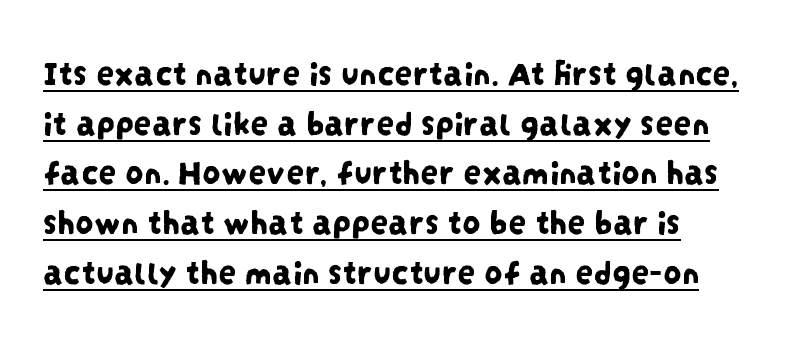
{"serif": "no", "width": "condensed", "stroke_contrast": "low", "x_height": "large", "monospaced": "no", "underline": "yes", "line_spacing": "normal", "line_spacing_ratio": 1.38, "letter_spacing": "normal", "letter_spacing_em": 0.0, "glyph_px": 36}
